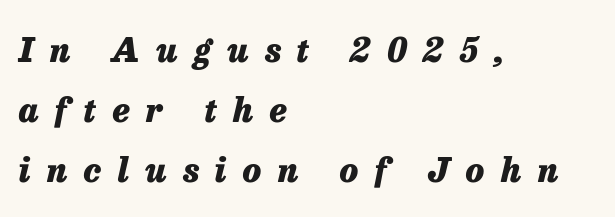
The image shows 34 px heavy type, italic (leaning right); set left-aligned, line spacing 1.77x, unusually wide letter spacing (+0.48 em), not underlined; low stroke contrast and a medium x-height.
